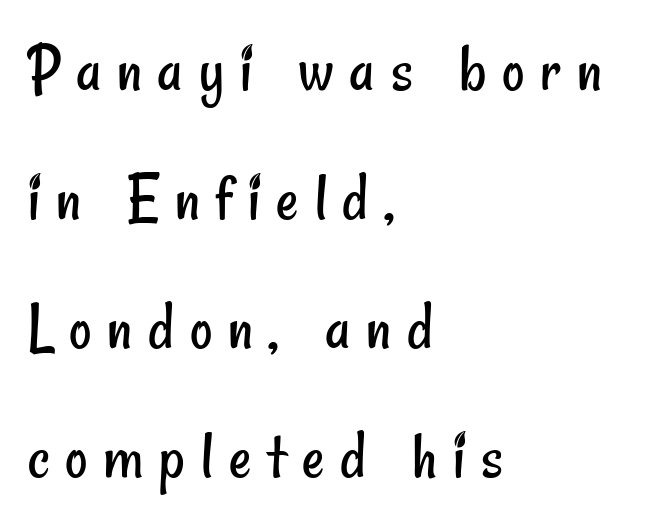
Q: Is the text bold? A: No.
Q: Is the typeface a serif or a sans-serif typeface? A: Sans-serif.
Q: Is the text underlined? A: No.
Q: How is the paragraph aligned? A: Left-aligned.
Q: Is the spacing between letters normal or unusually wide? A: Unusually wide.
Q: Width (condensed, normal, or wide)? A: Condensed.
Q: Stroke contrast? A: Low.
Q: x-height? A: Small.
Q: Monospaced? A: No.
